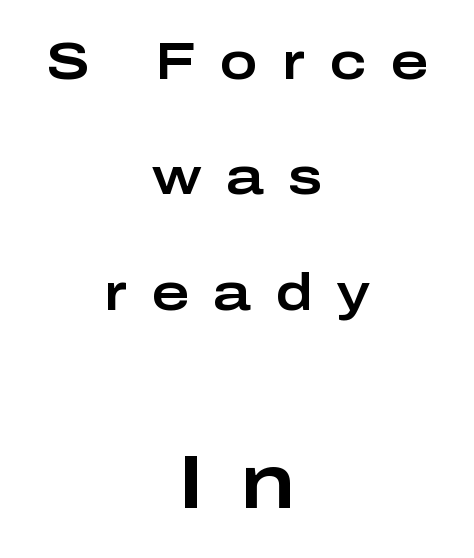
These lines stand farther apart than default settings would place them. Looks like regular typesetting: each glyph gets only the width it needs. The paragraph shown floats in the horizontal middle. Character size in the trailing block exceeds that of the leading block. A bare baseline throughout the passage.
